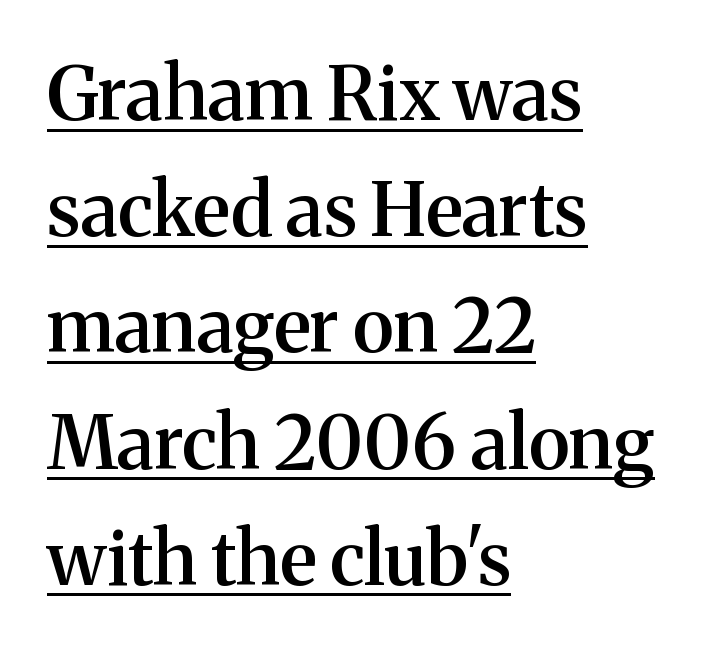
Q: Is the text bold? A: Semi-bold.
Q: Is the text italic (slanted)? A: No, it is upright.
Q: Is the typeface a serif or a sans-serif typeface? A: Serif.
Q: Is the text underlined? A: Yes.
Q: How is the paragraph aligned? A: Left-aligned.
Q: Is the spacing between letters normal or unusually wide? A: Normal.
Q: Is the spacing between lines tight, normal or loose? A: Normal.
Q: Width (condensed, normal, or wide)? A: Normal.
Q: Stroke contrast? A: Medium.
Q: x-height? A: Medium.
Q: Monospaced? A: No.
